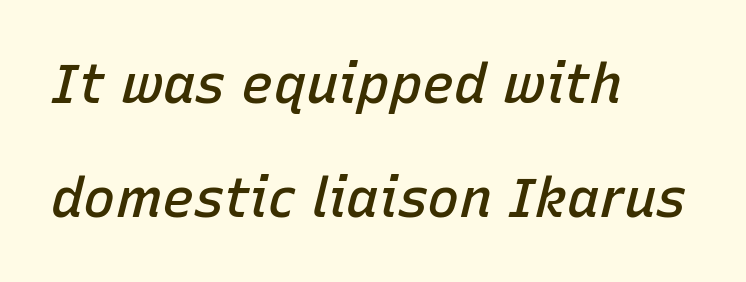
The image shows 54 px semibold type, italic (leaning right); set left-aligned, loose line spacing (2.11x), normal letter spacing, not underlined; low stroke contrast and a medium x-height.
